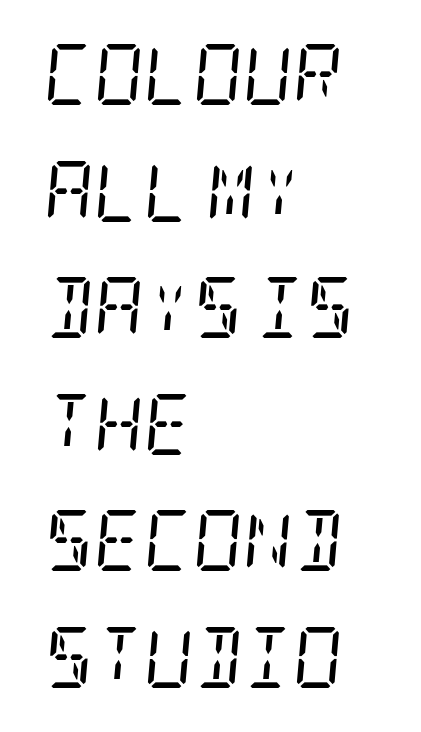
Q: Is the text bold? A: No.
Q: Is the text italic (slanted)? A: Yes, it leans right by about 5 degrees.
Q: Is the typeface a serif or a sans-serif typeface? A: Serif.
Q: Is the text underlined? A: No.
Q: How is the paragraph aligned? A: Left-aligned.
Q: Is the spacing between letters normal or unusually wide? A: Normal.
Q: Is the spacing between lines tight, normal or loose? A: Loose.
Q: Width (condensed, normal, or wide)? A: Condensed.
Q: Stroke contrast? A: Low.
Q: x-height? A: Large.
